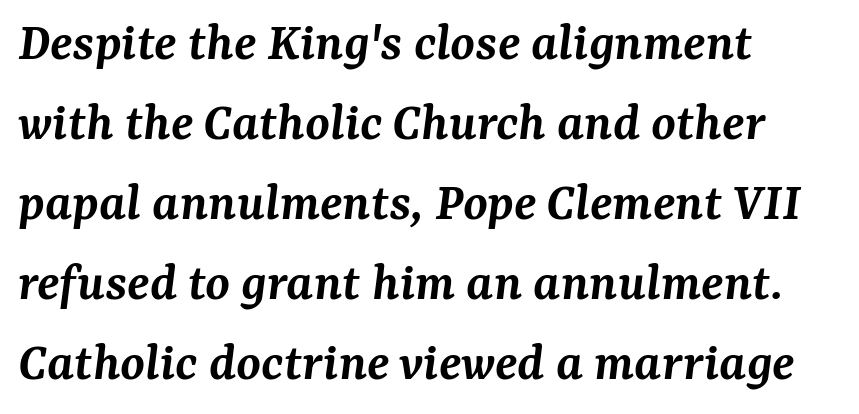
These lines sit exactly where default settings would place them. Each word holds together tightly as a unit, with standard inter-letter gaps. I'd describe the lettering as semibold — firm but not a full bold. The designer went with a serif here, giving each stem small feet. Line beginnings align vertically; line endings do not.
